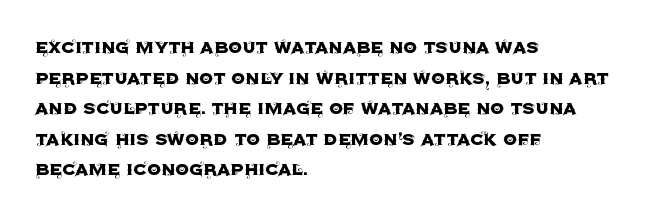
The image shows 22 px text type, upright; set left-aligned, normal line spacing (1.39x), normal letter spacing, not underlined.
